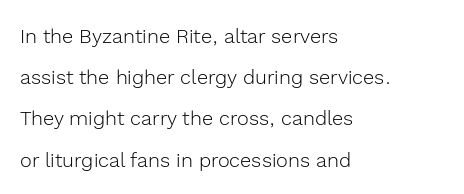
{"italic": "no", "bold": "no", "underline": "no", "align": "left", "line_spacing": "loose", "line_spacing_ratio": 2.06, "letter_spacing": "normal", "letter_spacing_em": 0.0, "glyph_px": 20}
